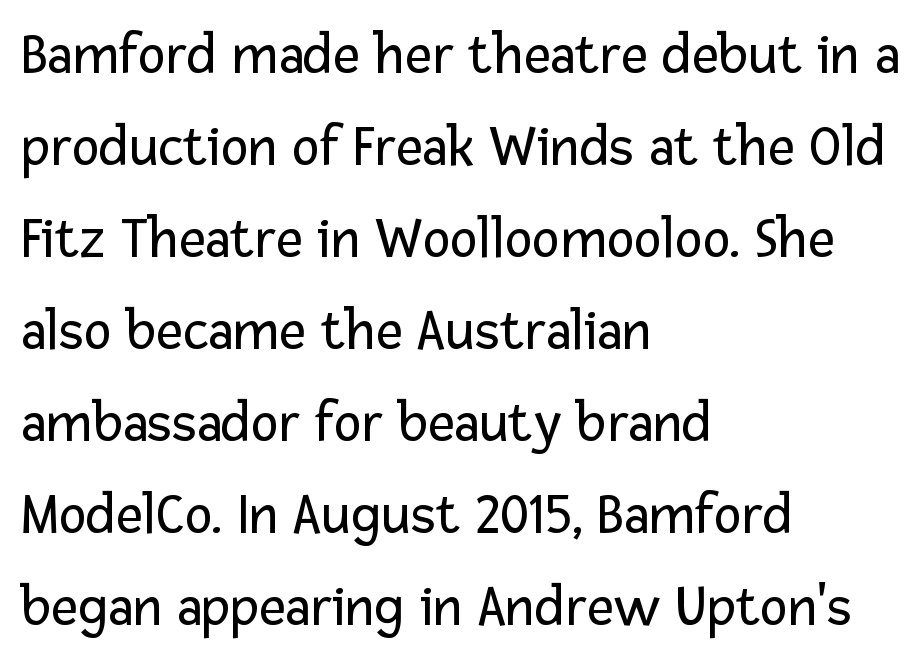
Q: Is the text bold? A: No.
Q: Is the text italic (slanted)? A: No, it is upright.
Q: Is the typeface a serif or a sans-serif typeface? A: Sans-serif.
Q: Is the text underlined? A: No.
Q: How is the paragraph aligned? A: Left-aligned.
Q: Is the spacing between letters normal or unusually wide? A: Normal.
Q: Is the spacing between lines tight, normal or loose? A: Normal.
Q: Width (condensed, normal, or wide)? A: Normal.
Q: Stroke contrast? A: Low.
Q: x-height? A: Medium.
Q: Monospaced? A: No.
